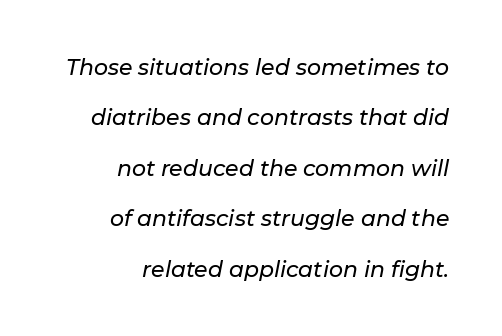
Italic: yes, the glyphs are oblique. Summary of vertical rhythm: relaxed, with wide interline spacing. Descenders hang freely into open space. Every row of glyphs terminates at an identical x-position on the right. No extra tracking has been applied to these lines.
